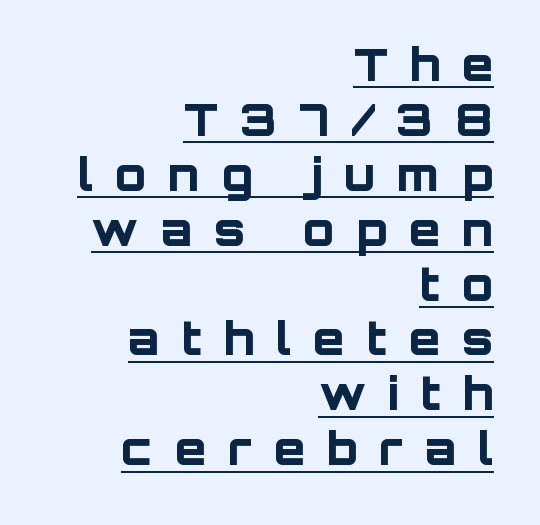
The image shows 45 px bold sans-serif type, upright; set right-aligned, line spacing 1.22x, unusually wide letter spacing (+0.49 em), underlined; low stroke contrast and a large x-height.
